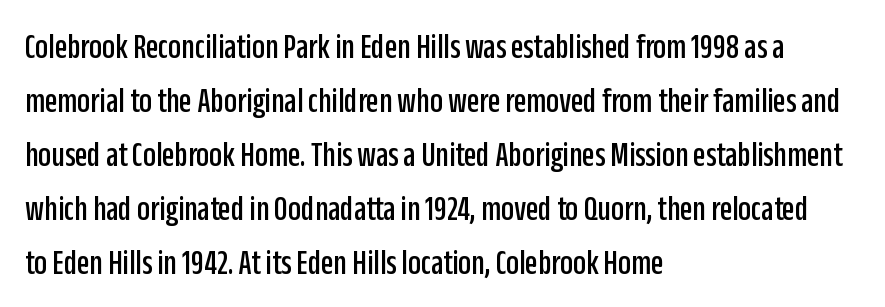
Q: Is the text italic (slanted)? A: No, it is upright.
Q: Is the typeface a serif or a sans-serif typeface? A: Sans-serif.
Q: Is the text underlined? A: No.
Q: How is the paragraph aligned? A: Left-aligned.
Q: Is the spacing between letters normal or unusually wide? A: Normal.
Q: Is the spacing between lines tight, normal or loose? A: Normal.
Q: Width (condensed, normal, or wide)? A: Condensed.
Q: Stroke contrast? A: Low.
Q: x-height? A: Large.
Q: Monospaced? A: No.
